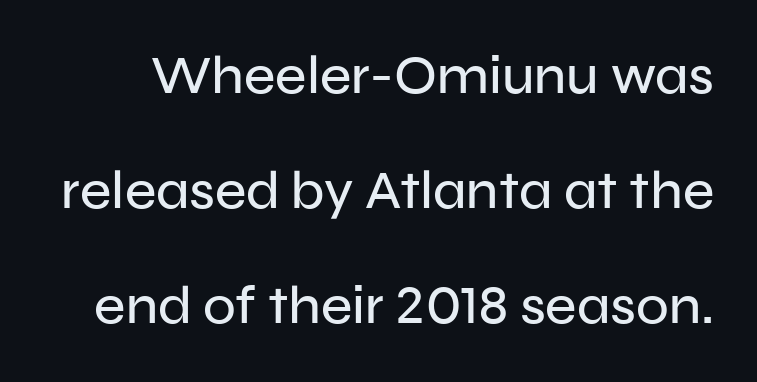
The image shows 54 px sans-serif type, upright; set loose line spacing (2.13x), normal letter spacing, not underlined; low stroke contrast and a medium x-height.
